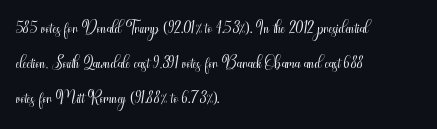
Q: Is the text bold? A: No.
Q: Is the text italic (slanted)? A: Yes.
Q: Is the text underlined? A: No.
Q: How is the paragraph aligned? A: Left-aligned.
Q: Is the spacing between letters normal or unusually wide? A: Normal.
Q: Is the spacing between lines tight, normal or loose? A: Normal.
